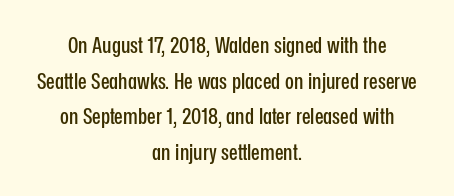
The image shows 23 px text type, upright; set centered, normal line spacing (1.55x), normal letter spacing, not underlined.
